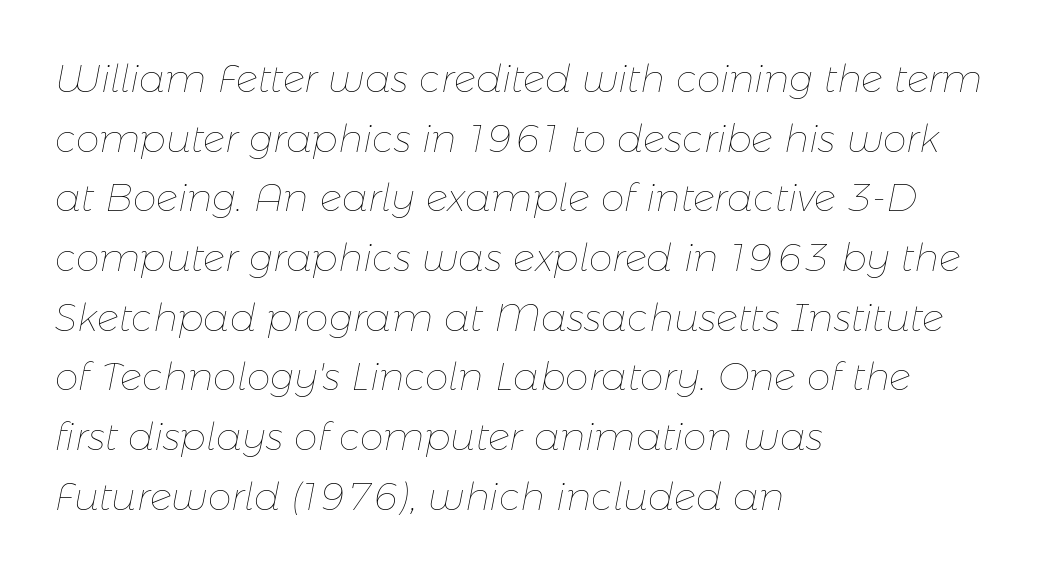
Q: Is the text bold? A: No.
Q: Is the text italic (slanted)? A: Yes, it leans right by about 11 degrees.
Q: Is the text underlined? A: No.
Q: How is the paragraph aligned? A: Left-aligned.
Q: Is the spacing between letters normal or unusually wide? A: Normal.
Q: Is the spacing between lines tight, normal or loose? A: Normal.
Q: Width (condensed, normal, or wide)? A: Normal.
Q: Stroke contrast? A: Low.
Q: x-height? A: Medium.
Q: Monospaced? A: No.
